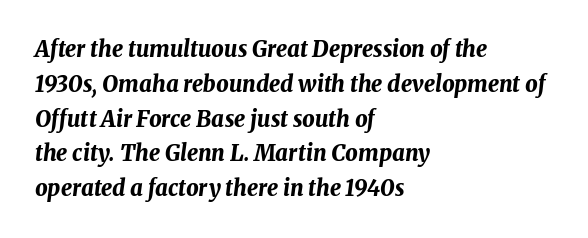
Q: Is the text bold? A: Yes.
Q: Is the text italic (slanted)? A: Yes, it leans right by about 8 degrees.
Q: Is the text underlined? A: No.
Q: How is the paragraph aligned? A: Left-aligned.
Q: Is the spacing between letters normal or unusually wide? A: Normal.
Q: Is the spacing between lines tight, normal or loose? A: Normal.
